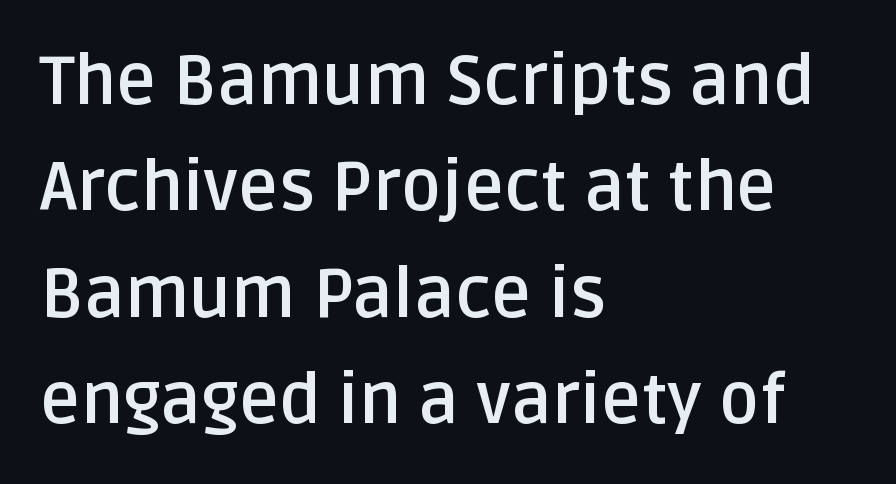
If you drew a ruler down the left edge, every line would touch it. Glance below the letters and you will spot only blank space. Stroke thickness is high; the sample reads as a true bold. Students, note that the glyphs here touch the page at normal intervals. The passage shown is typed in a proportional face where columns would drift.
